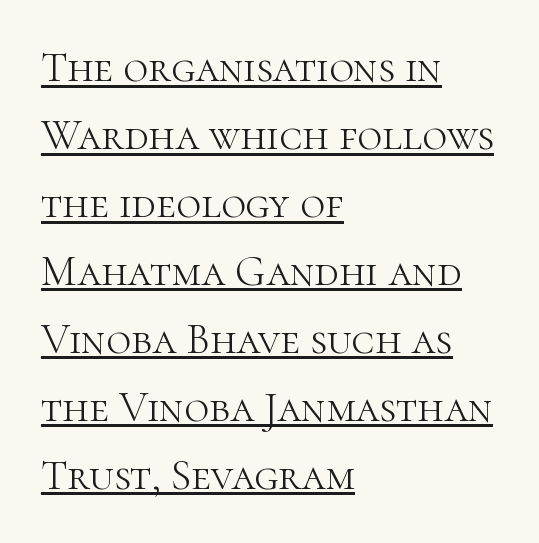
{"serif": "yes", "italic": "no", "bold": "no", "weight": "light", "width": "normal", "stroke_contrast": "high", "x_height": "medium", "monospaced": "no", "underline": "yes", "align": "left", "line_spacing": "normal", "line_spacing_ratio": 1.58, "letter_spacing": "normal", "letter_spacing_em": 0.0, "glyph_px": 43}
